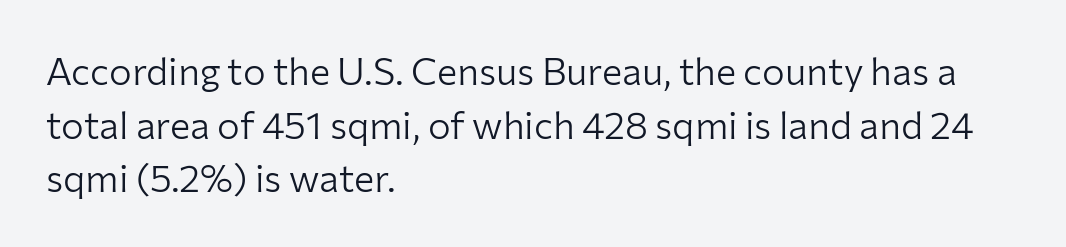
Students, note that the glyphs here touch the page at normal intervals. The rendering anchors every line to the left-hand side. Horizontal bands of white between lines are of average thickness. Style check: upright. The strokes are not fattened; the text isn't bold. You can tell from the bare stems that sans-serif type was used.
